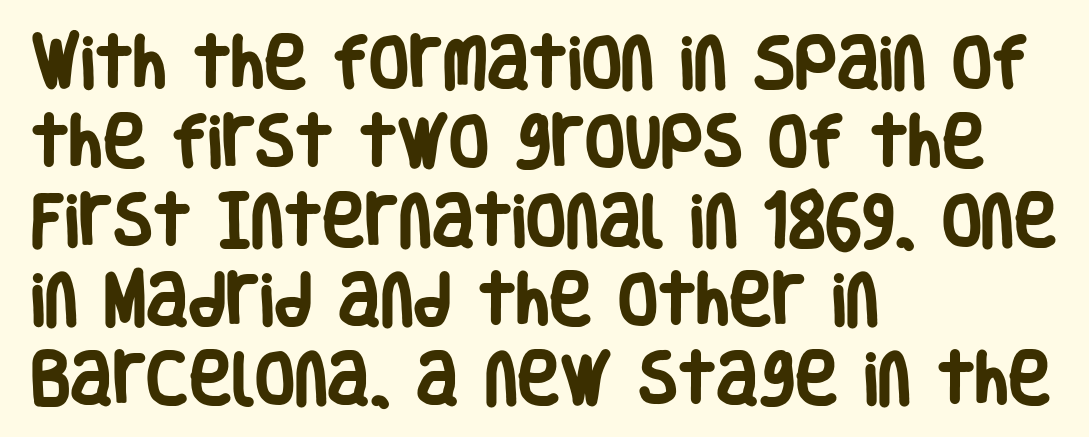
The image shows 58 px heavy, condensed sans-serif type, upright; set left-aligned, normal line spacing (1.36x), normal letter spacing, not underlined; low stroke contrast and a large x-height.
